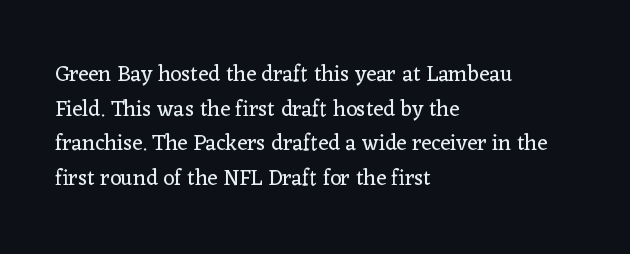
Which margin do the lines hug? The left one — the right edge is uneven. This is roman type, the default non-slanted kind. Summary of vertical rhythm: regular, with standard interline spacing. These glyphs show unthickened strokes, regular width or finer. The rendering keeps characters at their native spacing. The gap between lines stays unmarked.
